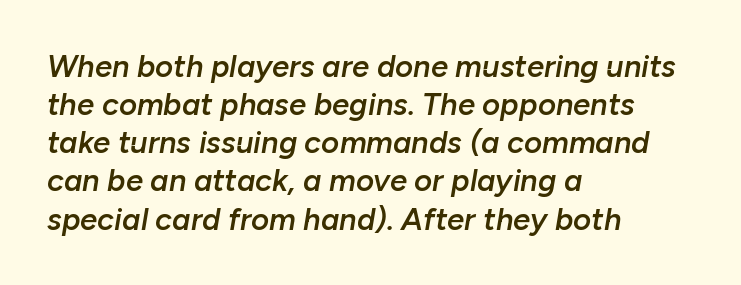
The image shows 31 px semibold type, italic (leaning right); set left-aligned, line spacing 1.23x, normal letter spacing, not underlined; low stroke contrast and a medium x-height.
